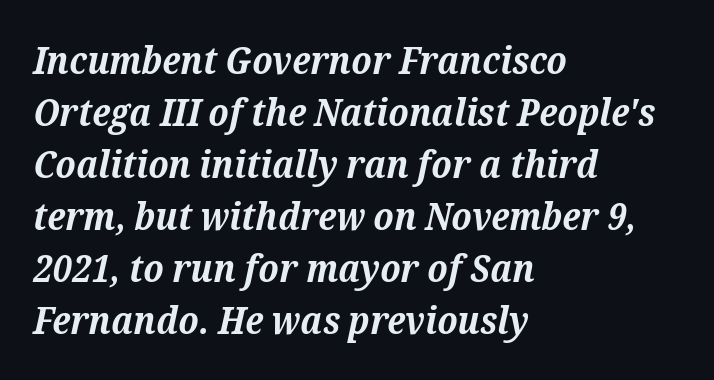
The image shows 38 px bold serif type, italic (leaning right); set left-aligned, normal line spacing (1.37x), normal letter spacing, not underlined; medium stroke contrast and a medium x-height.
